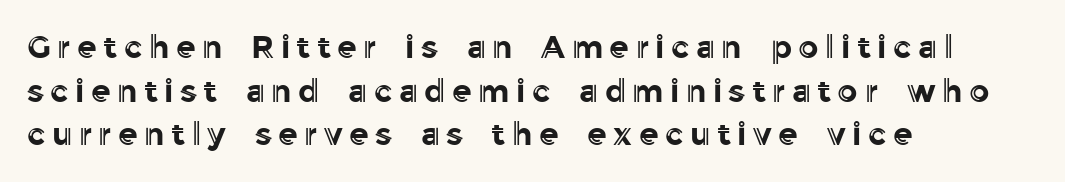
These lines sit exactly where default settings would place them. The rendering uses natural spacing where letterforms have individual widths. These lines stack with their left ends in a neat column. Posture: vertical. Loose tracking; the words dissolve into strings of separated letters. Anything drawn beneath the words? Only blank space.
